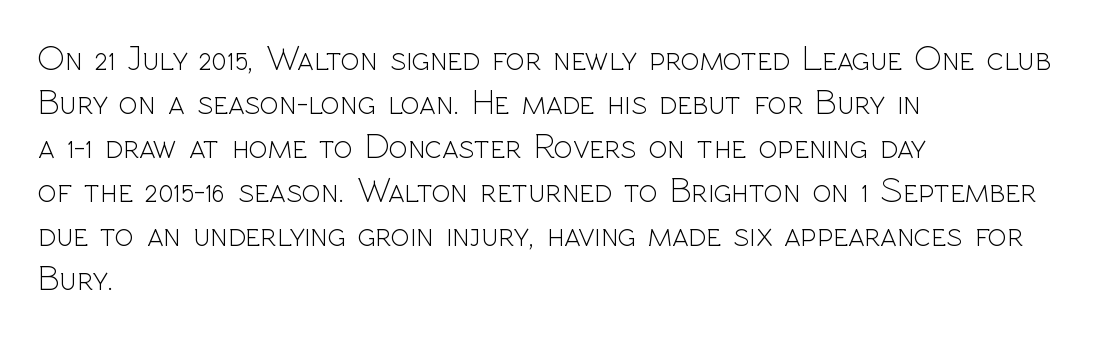
Beneath every word, the page is bare. The space between consecutive lines is moderate. Does the type have serifs? No, each stem ends abruptly. These lines keep a tight, regular rhythm from letter to letter.
